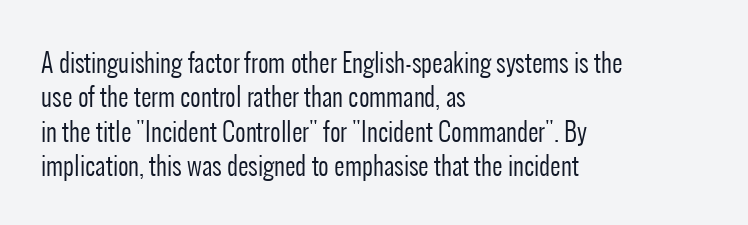
Q: Is the text bold? A: No.
Q: Is the text italic (slanted)? A: No, it is upright.
Q: Is the text underlined? A: No.
Q: How is the paragraph aligned? A: Left-aligned.
Q: Is the spacing between letters normal or unusually wide? A: Normal.
Q: Is the spacing between lines tight, normal or loose? A: Normal.
